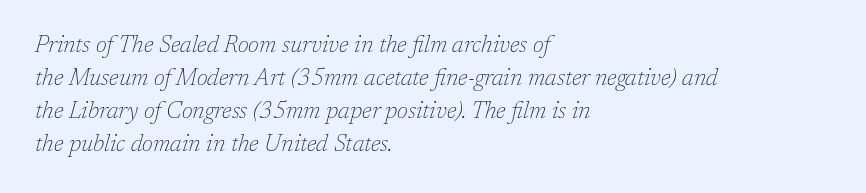
Q: Is the text bold? A: No.
Q: Is the text italic (slanted)? A: Yes, it leans right by about 17 degrees.
Q: Is the text underlined? A: No.
Q: How is the paragraph aligned? A: Left-aligned.
Q: Is the spacing between letters normal or unusually wide? A: Normal.
Q: Is the spacing between lines tight, normal or loose? A: Normal.
